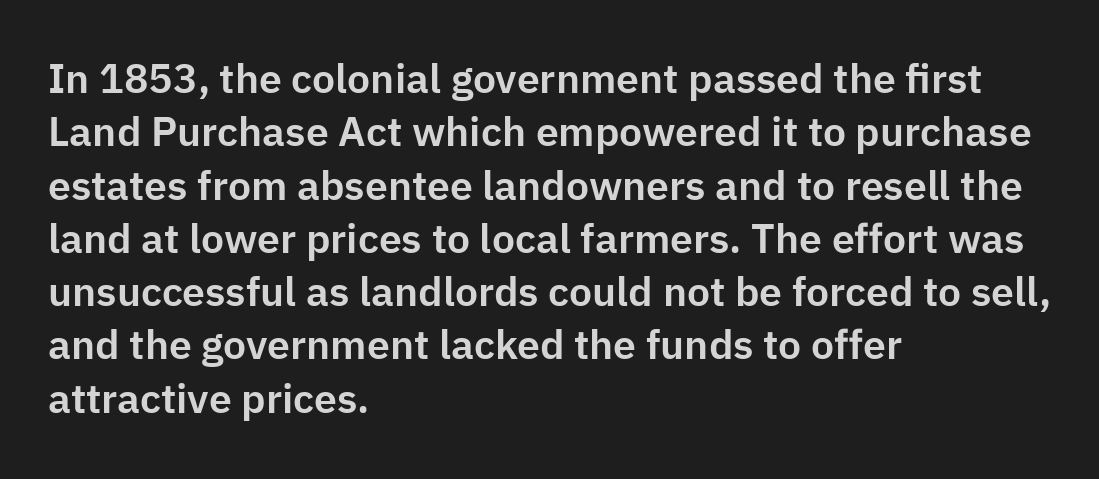
Q: Is the text italic (slanted)? A: No, it is upright.
Q: Is the typeface a serif or a sans-serif typeface? A: Sans-serif.
Q: Is the text underlined? A: No.
Q: How is the paragraph aligned? A: Left-aligned.
Q: Is the spacing between letters normal or unusually wide? A: Normal.
Q: Is the spacing between lines tight, normal or loose? A: Normal.
Q: Width (condensed, normal, or wide)? A: Normal.
Q: Stroke contrast? A: Low.
Q: x-height? A: Medium.
Q: Monospaced? A: No.
